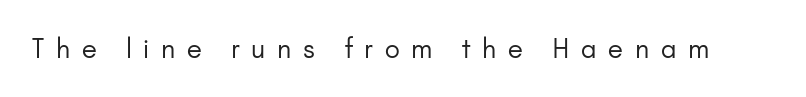
{"italic": "no", "bold": "no", "underline": "no", "letter_spacing": "wide", "letter_spacing_em": 0.45, "glyph_px": 26}
